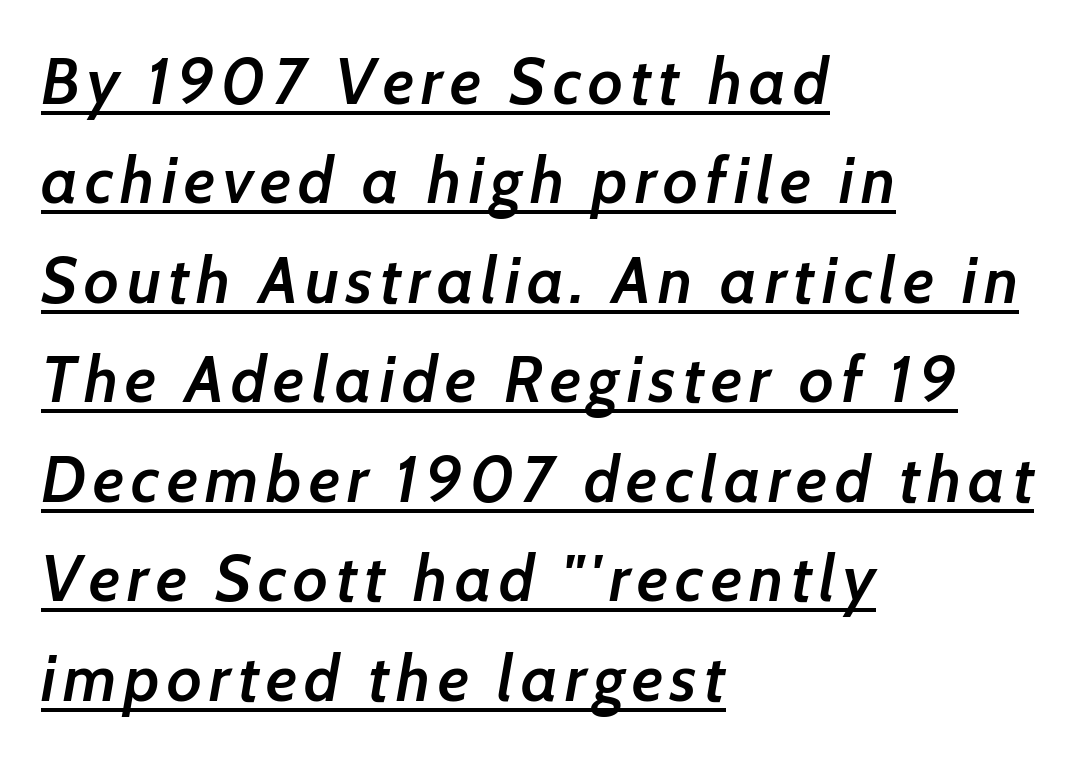
The image shows 65 px semibold type, italic (leaning right); set left-aligned, normal line spacing (1.53x), underlined; low stroke contrast and a medium x-height.
